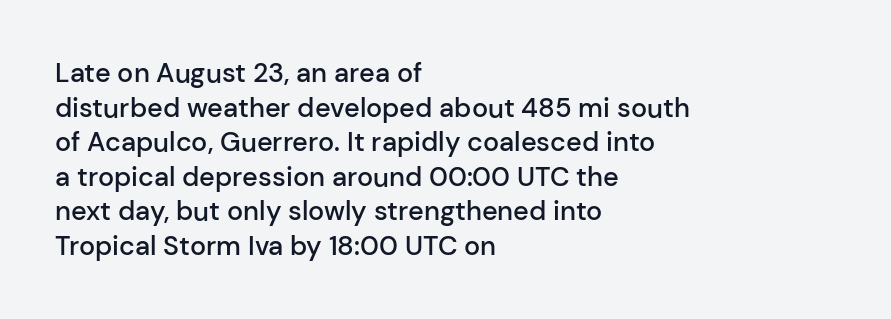
Q: Is the text bold? A: Semi-bold.
Q: Is the text italic (slanted)? A: No, it is upright.
Q: Is the text underlined? A: No.
Q: How is the paragraph aligned? A: Left-aligned.
Q: Is the spacing between letters normal or unusually wide? A: Normal.
Q: Is the spacing between lines tight, normal or loose? A: Normal.
